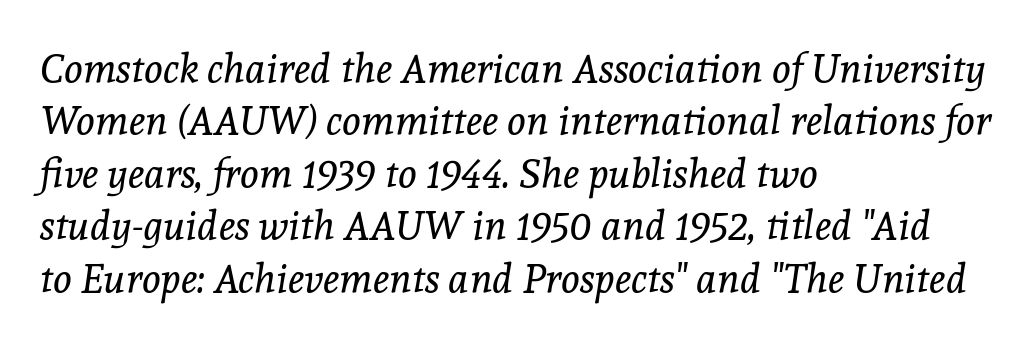
{"serif": "yes", "italic": "yes", "lean": "right", "slant_degrees": 8, "bold": "no", "weight": "regular", "width": "normal", "x_height": "medium", "monospaced": "no", "underline": "no", "align": "left", "line_spacing": "normal", "line_spacing_ratio": 1.31, "letter_spacing": "normal", "letter_spacing_em": 0.0, "glyph_px": 40}
